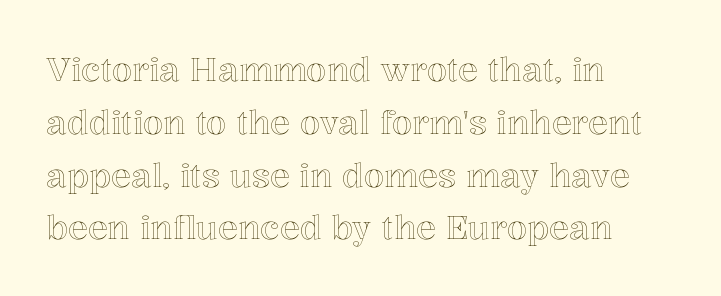
{"italic": "no", "width": "normal", "x_height": "medium", "monospaced": "no", "underline": "no", "align": "left", "line_spacing": "normal", "line_spacing_ratio": 1.6, "letter_spacing": "normal", "letter_spacing_em": 0.0, "glyph_px": 33}
